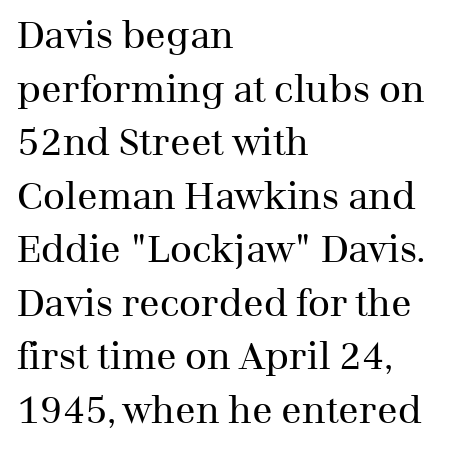
Q: Is the text bold? A: No.
Q: Is the text italic (slanted)? A: No, it is upright.
Q: Is the typeface a serif or a sans-serif typeface? A: Serif.
Q: Is the text underlined? A: No.
Q: How is the paragraph aligned? A: Left-aligned.
Q: Is the spacing between letters normal or unusually wide? A: Normal.
Q: Is the spacing between lines tight, normal or loose? A: Normal.
Q: Width (condensed, normal, or wide)? A: Normal.
Q: Stroke contrast? A: Medium.
Q: x-height? A: Medium.
Q: Monospaced? A: No.
